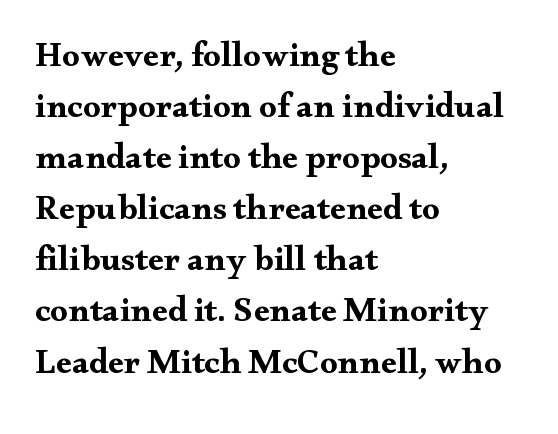
Q: Is the text bold? A: Yes.
Q: Is the text italic (slanted)? A: No, it is upright.
Q: Is the typeface a serif or a sans-serif typeface? A: Serif.
Q: Is the text underlined? A: No.
Q: How is the paragraph aligned? A: Left-aligned.
Q: Is the spacing between letters normal or unusually wide? A: Normal.
Q: Is the spacing between lines tight, normal or loose? A: Normal.
Q: Width (condensed, normal, or wide)? A: Wide.
Q: Stroke contrast? A: Medium.
Q: x-height? A: Small.
Q: Monospaced? A: No.
